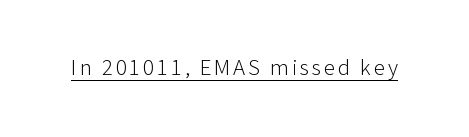
Upright lettering throughout. Honestly, the underline is the first thing you notice here. Vertical stems look standard width or narrower in stroke.
